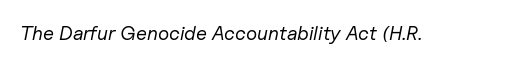
{"italic": "yes", "lean": "right", "slant_degrees": 11, "bold": "no", "underline": "no", "letter_spacing": "normal", "letter_spacing_em": 0.0, "glyph_px": 20}
